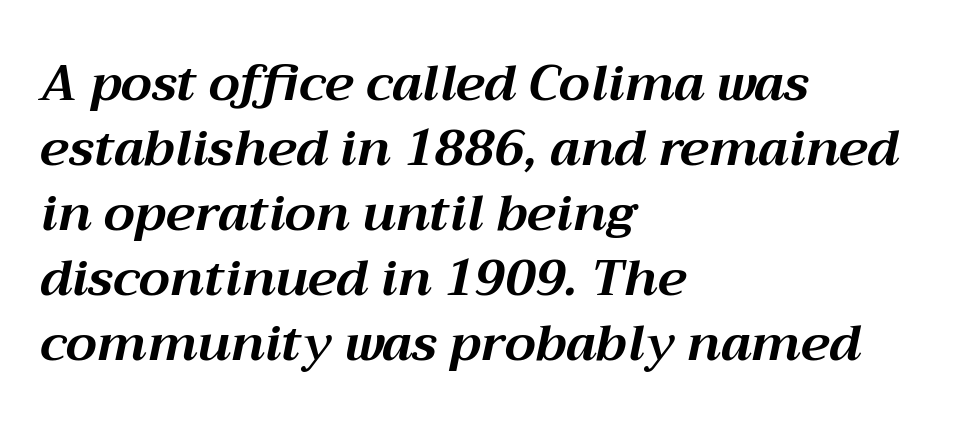
The image shows 50 px bold type, italic (leaning right); set left-aligned, normal line spacing (1.3x), normal letter spacing, not underlined; medium stroke contrast and a medium x-height.
